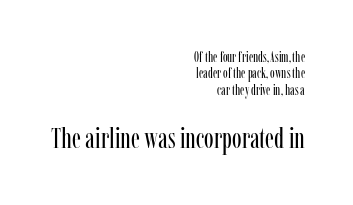
The image shows 29 px regular-weight, condensed serif type, upright; set right-aligned, line spacing 1.17x, normal letter spacing, not underlined; the second (bottom) block is 2.07x larger; low stroke contrast and a medium x-height.
